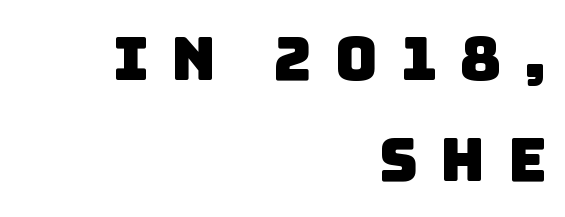
The image shows 60 px sans-serif type; set right-aligned, normal line spacing (1.68x), unusually wide letter spacing (+0.37 em), not underlined; low stroke contrast and a large x-height.
